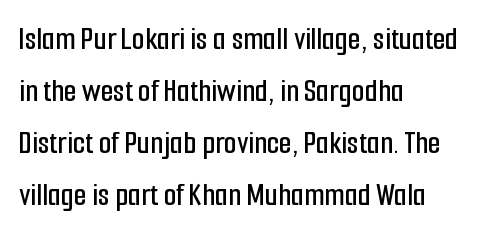
The image shows 33 px condensed sans-serif type, upright; set left-aligned, normal line spacing (1.58x), normal letter spacing, not underlined; low stroke contrast and a medium x-height.
